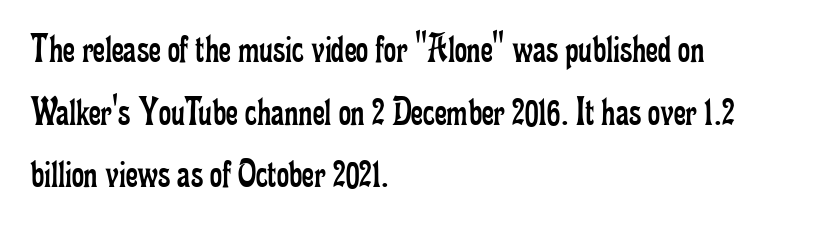
No word sits above an underline. Words appear dense and cohesive because spacing is normal. Short and long lines alike share a common starting point at left. If you measured baseline to baseline, you'd find a middling distance. Italic? Not at all — the glyphs are vertical.
